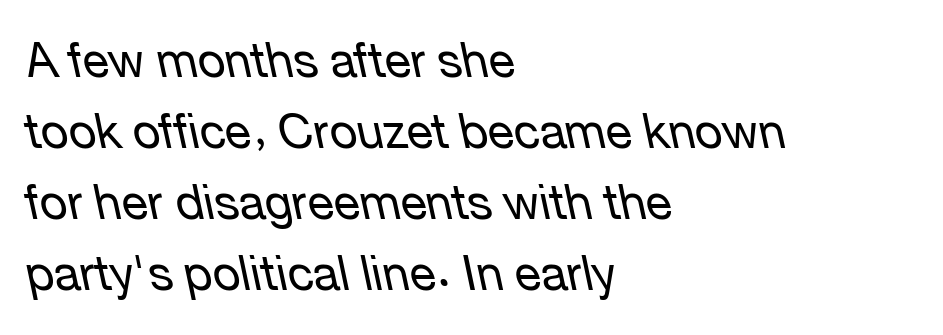
The line texture is even and compact thanks to regular tracking. All the whitespace from short lines collects on the right. The passage shown is not bold in any degree. The area under the type is left untouched. Looks like regular typesetting: each glyph gets only the width it needs.
